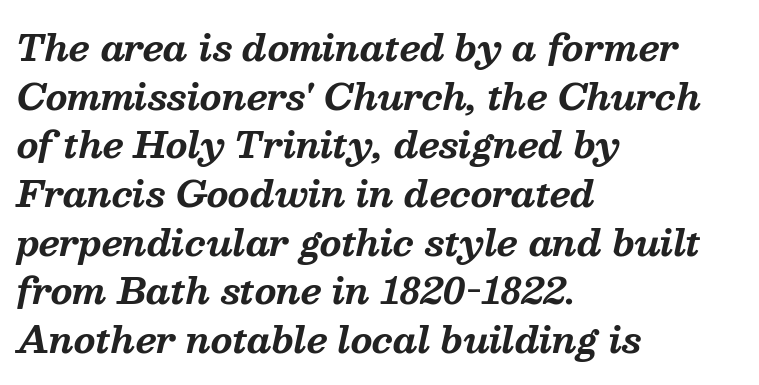
The image shows 35 px bold serif type, italic (leaning right); set left-aligned, normal line spacing (1.39x), normal letter spacing, not underlined; medium stroke contrast and a medium x-height.
